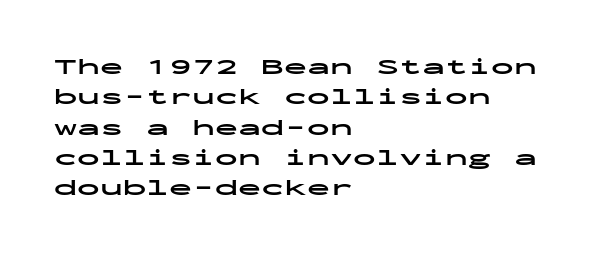
Each word holds together tightly as a unit, with standard inter-letter gaps. Typeset ragged right — the left edge is the straight one. Has an underline been added? It has not. The passage shown stacks its lines at a standard gap. A typesetter would mark this as roman, not italic. The passage shown is emphatically bold.
